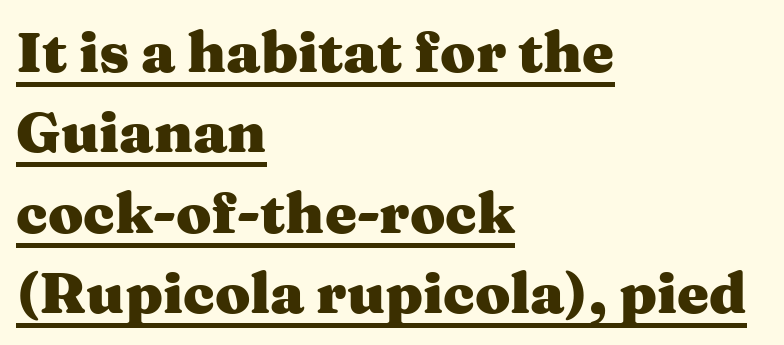
Q: Is the text bold? A: Yes.
Q: Is the text italic (slanted)? A: No, it is upright.
Q: Is the typeface a serif or a sans-serif typeface? A: Serif.
Q: Is the text underlined? A: Yes.
Q: How is the paragraph aligned? A: Left-aligned.
Q: Is the spacing between letters normal or unusually wide? A: Normal.
Q: Is the spacing between lines tight, normal or loose? A: Normal.
Q: Width (condensed, normal, or wide)? A: Wide.
Q: Stroke contrast? A: Medium.
Q: x-height? A: Medium.
Q: Monospaced? A: No.
